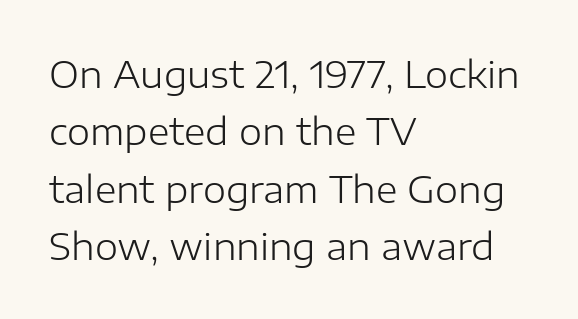
{"serif": "no", "italic": "no", "bold": "no", "weight": "light", "width": "normal", "stroke_contrast": "low", "x_height": "medium", "monospaced": "no", "underline": "no", "align": "left", "line_spacing": "normal", "line_spacing_ratio": 1.55, "letter_spacing": "normal", "letter_spacing_em": 0.0, "glyph_px": 37}
